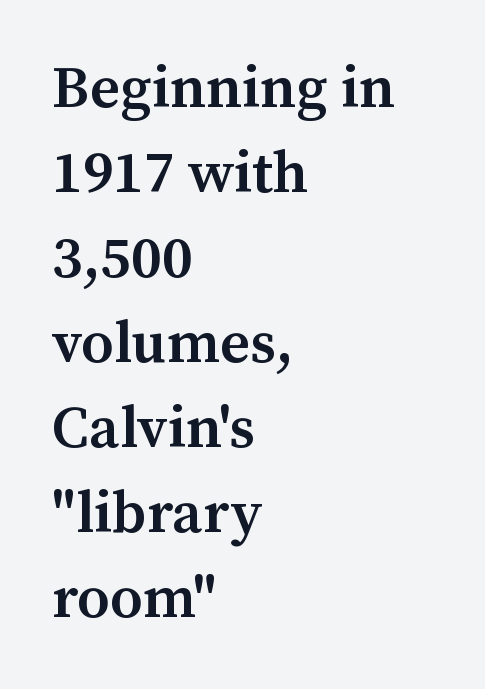
The lines in this sample share a left origin and differ only in where they stop. On the weight axis this lands at semibold, roughly 600. Upright lettering throughout. The letters sit at their default tracking, neither squeezed nor spread. The passage shown is typeset with a serif family. Beneath every word, the page is bare.
